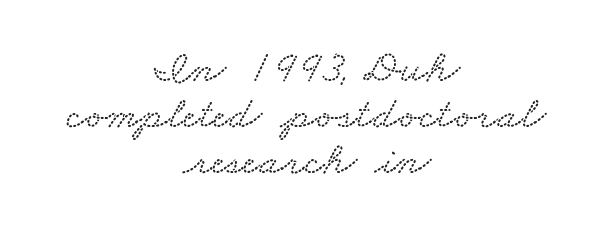
Every row of glyphs is offset so its center matches the block's center. The line texture is even and compact thanks to regular tracking. Line spacing here is tight. The face used here is proportionally spaced, like ordinary book or web type. This rendering features lettering with no underline.
